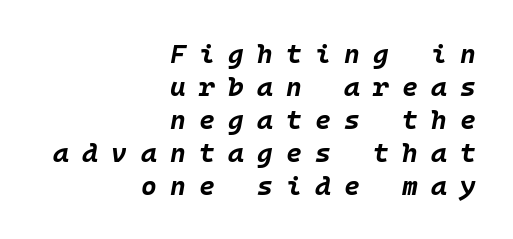
{"italic": "yes", "lean": "right", "slant_degrees": 10, "bold": "yes", "underline": "no", "align": "right", "line_spacing_ratio": 1.22, "letter_spacing": "wide", "letter_spacing_em": 0.49, "glyph_px": 27}
